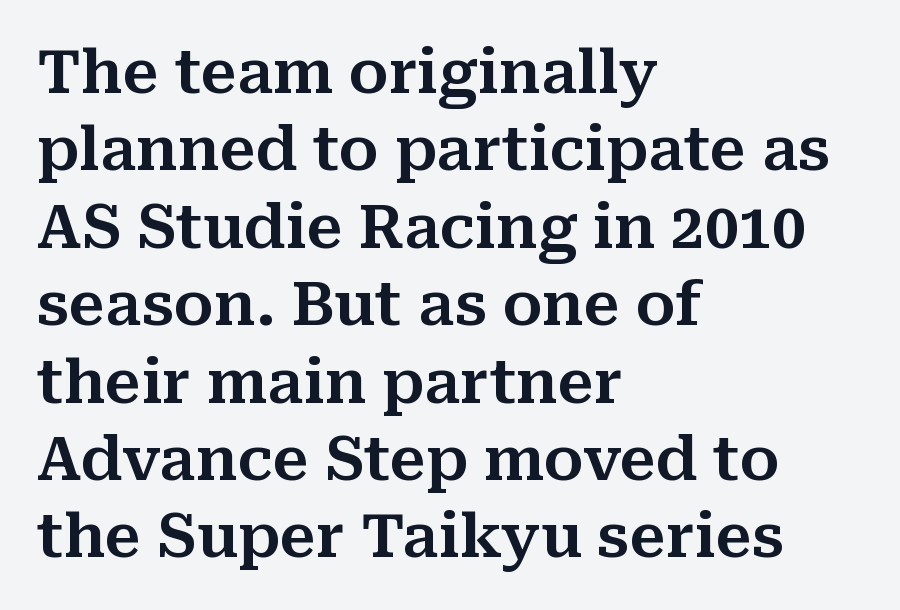
{"serif": "yes", "italic": "no", "width": "normal", "stroke_contrast": "medium", "x_height": "medium", "monospaced": "no", "underline": "no", "align": "left", "line_spacing": "normal", "line_spacing_ratio": 1.29, "letter_spacing": "normal", "letter_spacing_em": 0.0, "glyph_px": 60}
